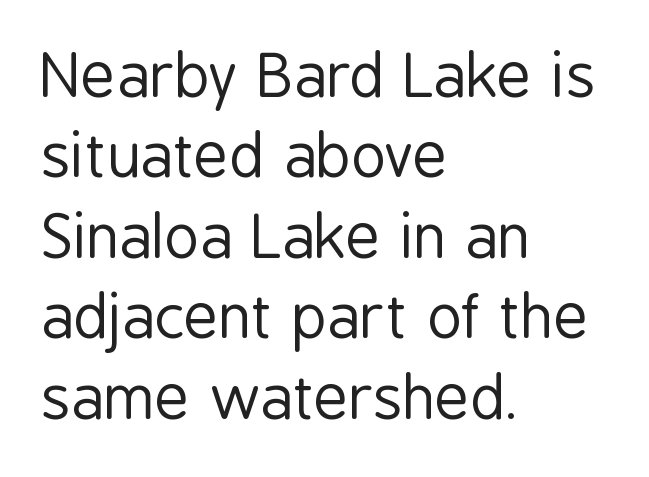
A typesetter would call this proportional, since set widths differ per character. Grotesque or geometric, the face here clearly has no serifs. The rows are spaced the way most documents space them. A clean baseline with only descenders dipping below it. Left-aligned paragraph, ragged on the right.
